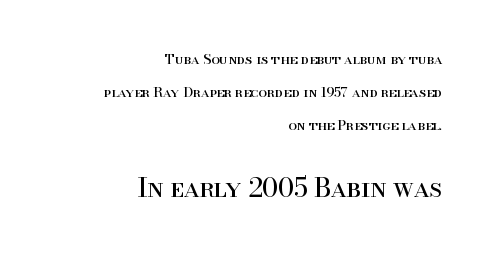
In terms of posture, this sample is upright. Ink coverage per letter is moderate at most. The more generous point size was reserved for the lower chunk. Has an underline been added? It has not. The lines are quadded right.
